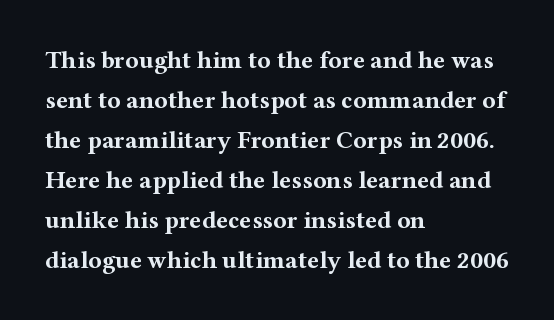
Q: Is the text bold? A: Yes.
Q: Is the text italic (slanted)? A: No, it is upright.
Q: Is the text underlined? A: No.
Q: How is the paragraph aligned? A: Left-aligned.
Q: Is the spacing between letters normal or unusually wide? A: Normal.
Q: Is the spacing between lines tight, normal or loose? A: Normal.
